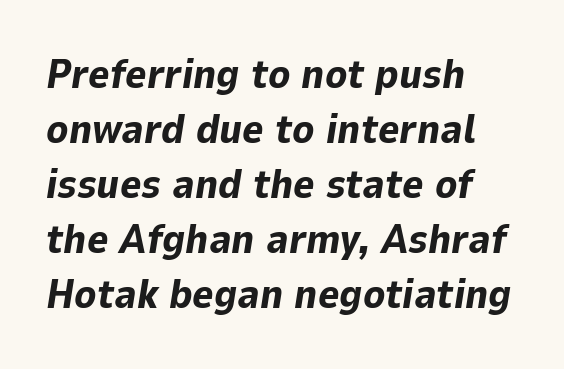
{"italic": "yes", "lean": "right", "slant_degrees": 9, "bold": "yes", "weight": "bold", "width": "normal", "stroke_contrast": "low", "x_height": "medium", "monospaced": "no", "underline": "no", "align": "left", "line_spacing": "normal", "line_spacing_ratio": 1.34, "letter_spacing": "normal", "letter_spacing_em": 0.0, "glyph_px": 41}
